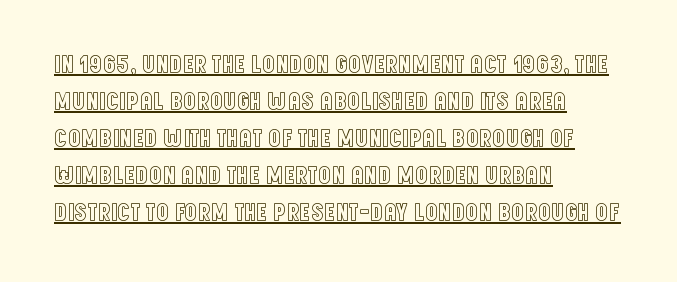
The image shows 25 px text type, upright; set left-aligned, normal line spacing (1.48x), normal letter spacing, underlined.
